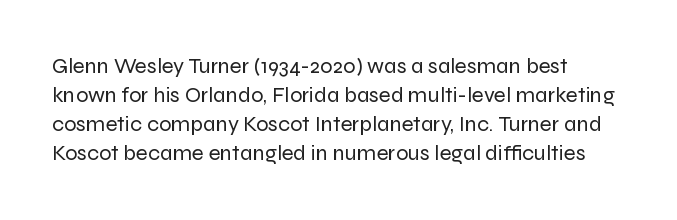
{"italic": "no", "bold": "no", "underline": "no", "line_spacing": "normal", "line_spacing_ratio": 1.32, "letter_spacing": "normal", "letter_spacing_em": 0.0, "glyph_px": 22}
